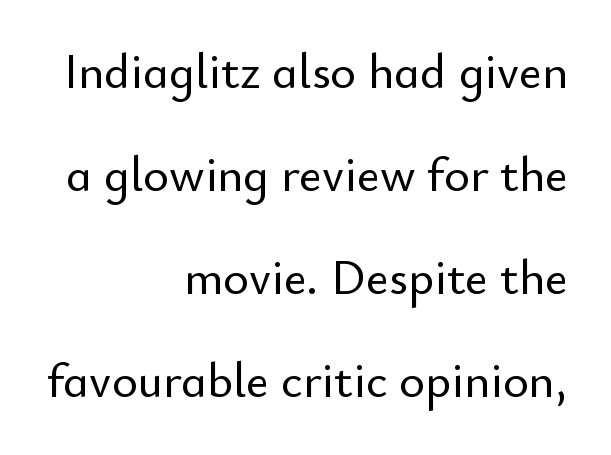
Is the letter spacing exaggerated? No — it looks like the ordinary default. The lines are spread far apart with generous leading. Horizontally, the lines are justified to the trailing edge only. A typesetter would call this proportional, since set widths differ per character. Each row of text sits above clean, open space. In terms of posture, this sample is upright.
